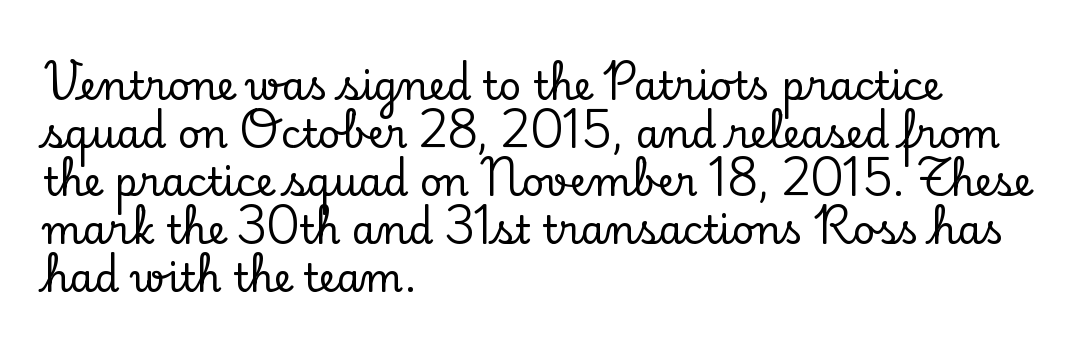
The image shows 39 px serif type, upright; set left-aligned, line spacing 1.23x, normal letter spacing, not underlined; low stroke contrast and a small x-height.
